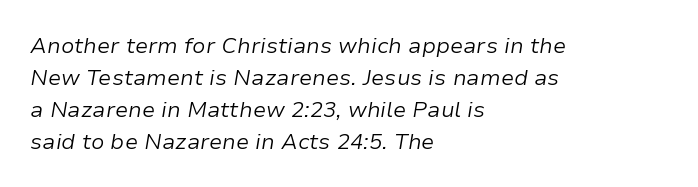
{"italic": "yes", "lean": "right", "slant_degrees": 9, "bold": "no", "underline": "no", "align": "left", "line_spacing": "normal", "line_spacing_ratio": 1.45, "letter_spacing": "normal", "letter_spacing_em": 0.0, "glyph_px": 22}
